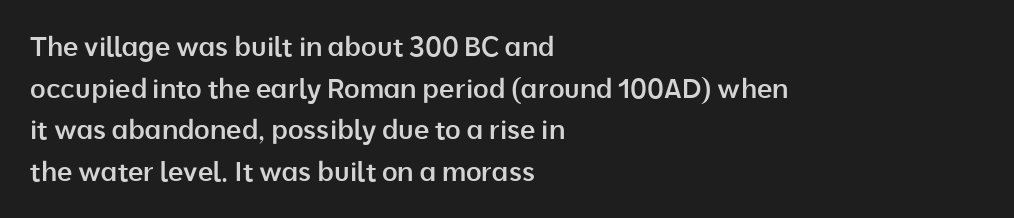
The foot of each line stays bare and open. Teacher's note: observe the even left margin — that is flush-left alignment. Summary of vertical rhythm: regular, with standard interline spacing. The typesetting leans somewhat heavy: a semibold. The lettering stays uniformly vertical, giving the passage a roman look.
